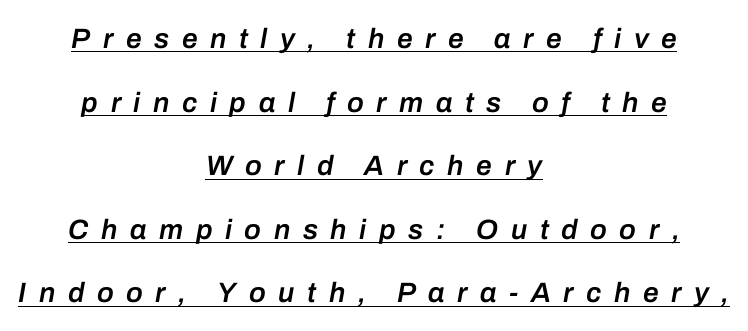
{"italic": "yes", "lean": "right", "slant_degrees": 10, "bold": "semi", "weight": "semibold", "width": "normal", "stroke_contrast": "low", "x_height": "medium", "monospaced": "no", "underline": "yes", "align": "center", "line_spacing": "loose", "line_spacing_ratio": 2.27, "letter_spacing": "wide", "letter_spacing_em": 0.45, "glyph_px": 28}
